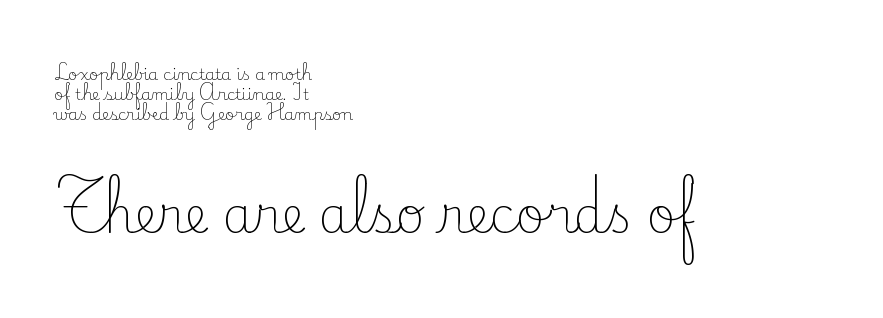
Q: Is the text bold? A: No.
Q: Is the text italic (slanted)? A: No, it is upright.
Q: Is the typeface a serif or a sans-serif typeface? A: Serif.
Q: Is the text underlined? A: No.
Q: How is the paragraph aligned? A: Left-aligned.
Q: Is the spacing between letters normal or unusually wide? A: Normal.
Q: Is the spacing between lines tight, normal or loose? A: Normal.
Q: Which block of text is set in a larger size, the first (top) or the second (bottom)? A: The second (bottom) one.
Q: Width (condensed, normal, or wide)? A: Normal.
Q: Stroke contrast? A: Low.
Q: x-height? A: Small.
Q: Monospaced? A: No.
